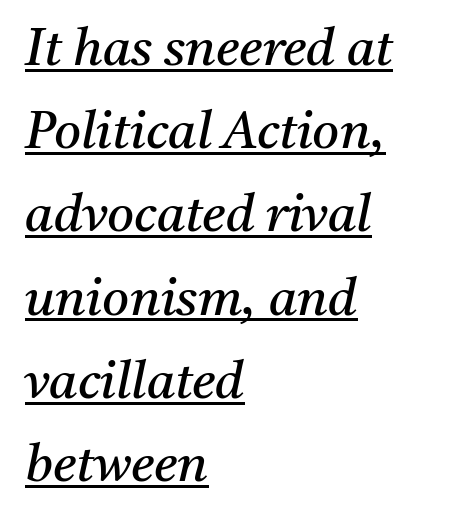
Q: Is the text bold? A: No.
Q: Is the text italic (slanted)? A: Yes, it leans right by about 11 degrees.
Q: Is the typeface a serif or a sans-serif typeface? A: Serif.
Q: Is the text underlined? A: Yes.
Q: How is the paragraph aligned? A: Left-aligned.
Q: Is the spacing between letters normal or unusually wide? A: Normal.
Q: Is the spacing between lines tight, normal or loose? A: Normal.
Q: Width (condensed, normal, or wide)? A: Normal.
Q: Stroke contrast? A: Medium.
Q: x-height? A: Medium.
Q: Monospaced? A: No.
